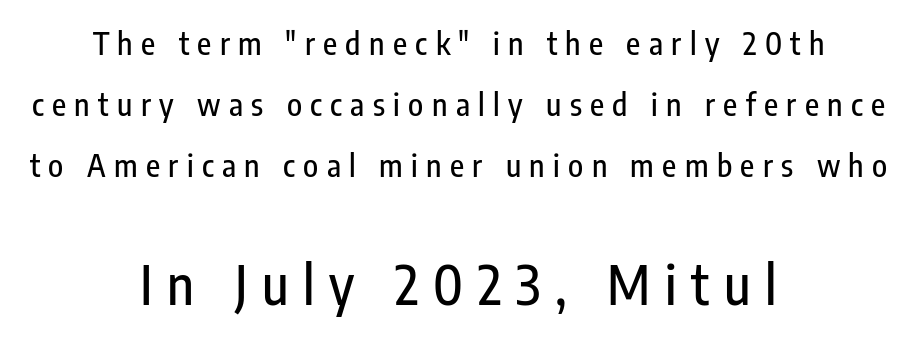
When letters stand straight like this, we call the style roman or upright. Anything drawn beneath the words? Only blank space. Note: no serifs on the glyphs. Character widths vary here, with narrow letters taking less room than wide ones. Typesetter's note — lower block bumped up in size, upper block left smaller. Inter-character spacing is expanded well beyond the font's built-in metrics.
